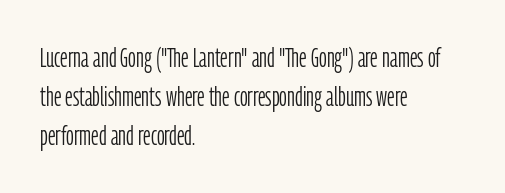
{"italic": "no", "bold": "no", "underline": "no", "align": "left", "line_spacing": "normal", "line_spacing_ratio": 1.45, "letter_spacing": "normal", "letter_spacing_em": 0.0, "glyph_px": 27}
